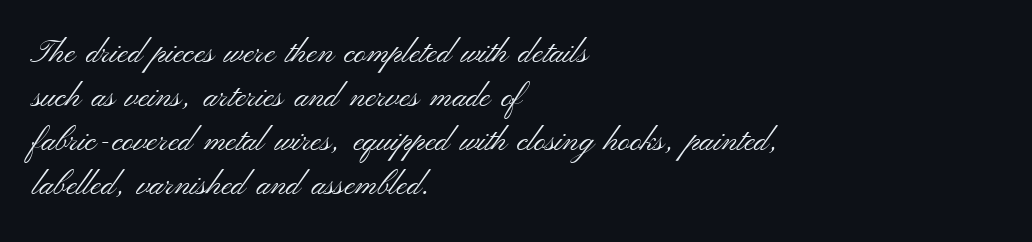
Layout note: lines flush left. The glyphs in this specimen are sans serif. Summary of weight: not heavy and not bold. Quick note: interline space is typical. A typesetter would call this proportional, since set widths differ per character.
